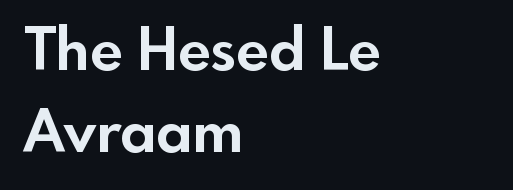
The image shows 58 px bold sans-serif type, upright; set left-aligned, normal line spacing (1.41x), normal letter spacing, not underlined; a small x-height.
